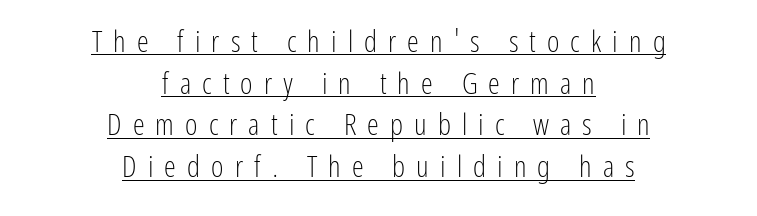
Font category for this specimen: sans-serif. Is this a fixed-width face? No — the glyphs have proportional, varying widths. This sample uses an upright cut, with every glyph sitting square on the baseline. Someone cranked the tracking dial way up on this one.
